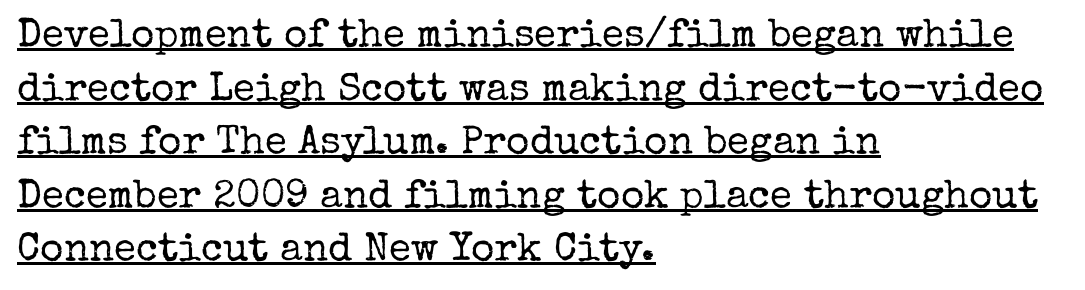
The image shows 40 px regular-weight serif type, upright; set left-aligned, normal line spacing (1.34x), normal letter spacing, underlined; low stroke contrast and a medium x-height.
